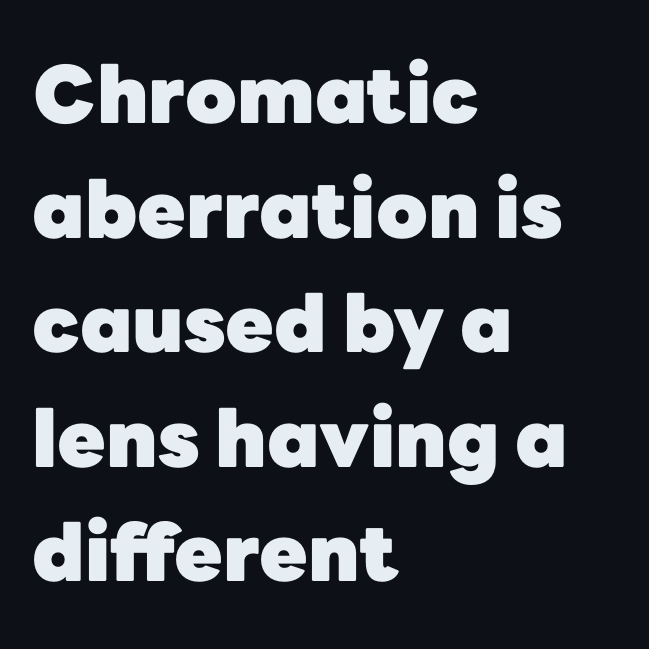
Every stem runs plumb, perpendicular to the baseline. In terms of weight, the rendering is a true, heavy bold. Just letters on the line, the space beneath them empty. Nope, no serifs anywhere on these letters. Looks like regular typesetting: each glyph gets only the width it needs.
